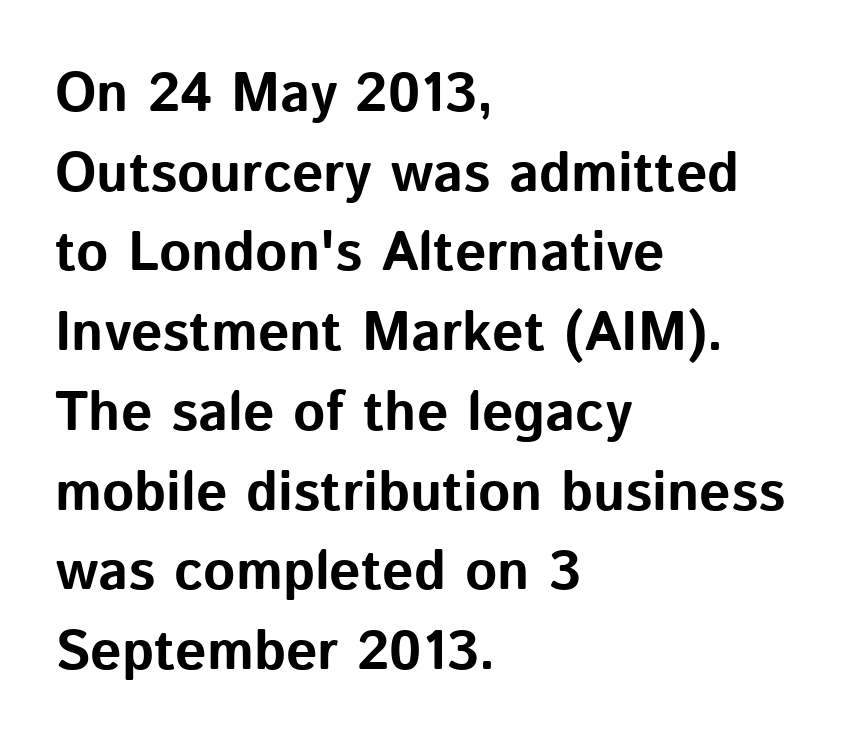
Q: Is the text bold? A: Yes.
Q: Is the text italic (slanted)? A: No, it is upright.
Q: Is the typeface a serif or a sans-serif typeface? A: Sans-serif.
Q: Is the text underlined? A: No.
Q: How is the paragraph aligned? A: Left-aligned.
Q: Is the spacing between letters normal or unusually wide? A: Normal.
Q: Is the spacing between lines tight, normal or loose? A: Normal.
Q: Width (condensed, normal, or wide)? A: Normal.
Q: Stroke contrast? A: Low.
Q: x-height? A: Medium.
Q: Monospaced? A: No.
